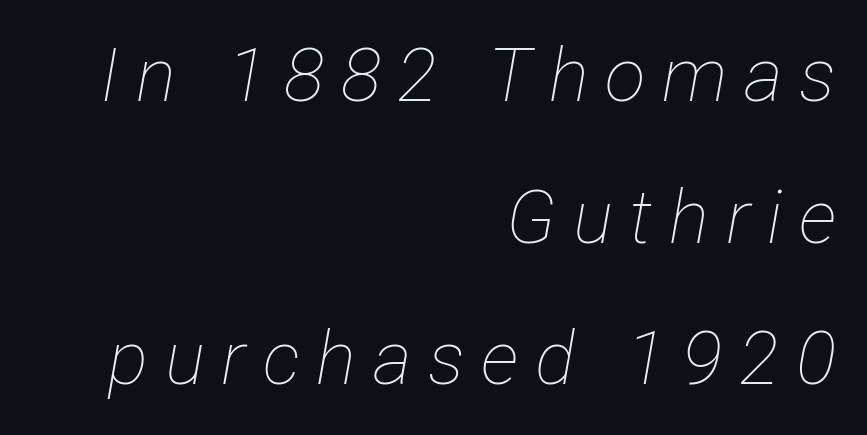
The image shows 75 px thin, condensed type, italic (leaning right); set right-aligned, line spacing 1.89x, unusually wide letter spacing (+0.22 em), not underlined; low stroke contrast and a medium x-height.
